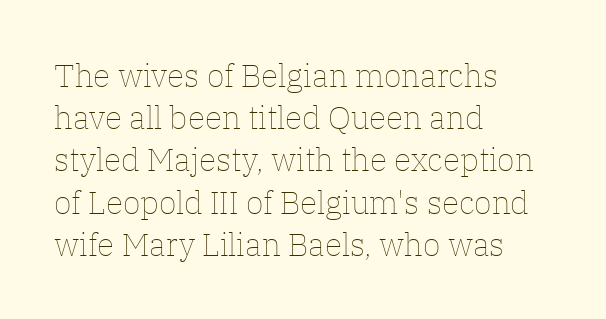
The image shows 32 px thin type, upright; set left-aligned, normal line spacing (1.32x), normal letter spacing, not underlined; low stroke contrast and a medium x-height.
